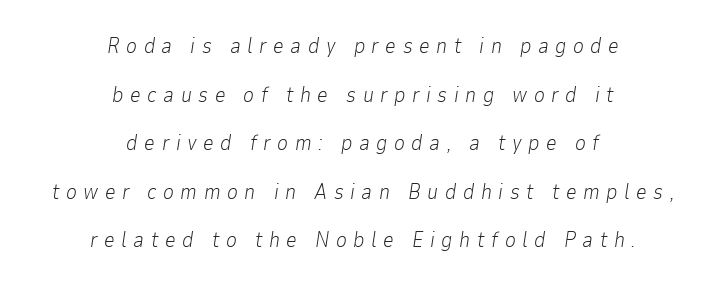
A great deal of white space separates one row of letters from the next. Visually the block forms a symmetrical silhouette, jagged on both flanks. This is oblique type, the kind used for emphasis or titles. The line texture is sparse and dotted thanks to wide tracking. Only glyphs here, with clear space below each row. Caption: face not bold, strokes unweighted.
